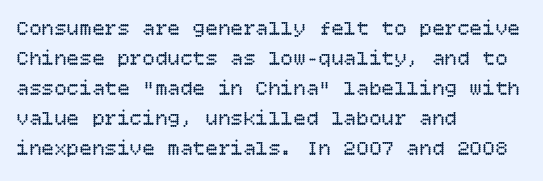
The image shows 21 px text type, upright; set left-aligned, normal line spacing (1.43x), normal letter spacing, not underlined.
